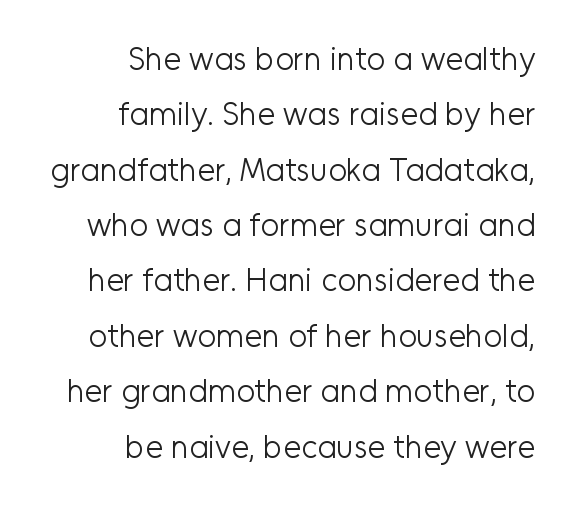
{"serif": "no", "italic": "no", "bold": "no", "weight": "light", "width": "normal", "stroke_contrast": "low", "x_height": "medium", "monospaced": "no", "underline": "no", "align": "right", "line_spacing_ratio": 1.73, "letter_spacing": "normal", "letter_spacing_em": 0.0, "glyph_px": 32}
